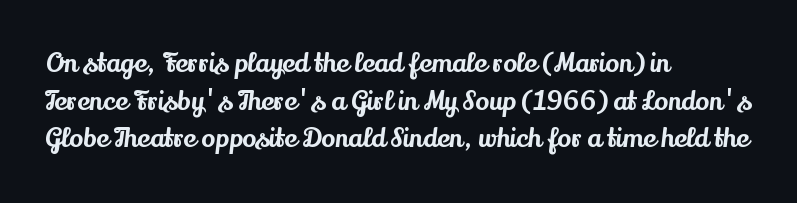
The image shows 26 px text type; set left-aligned, normal line spacing (1.45x), normal letter spacing, not underlined.
